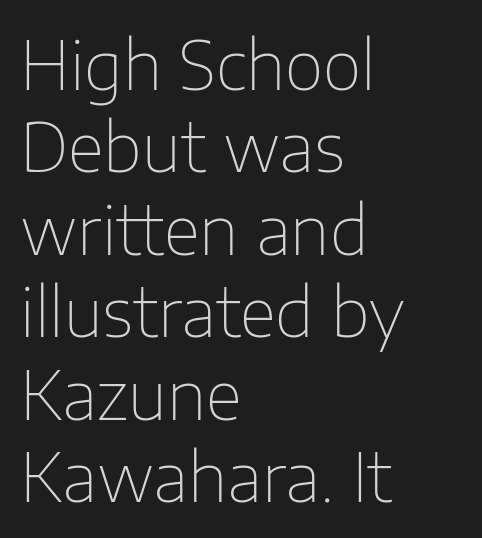
{"serif": "no", "italic": "no", "bold": "no", "weight": "thin", "width": "normal", "stroke_contrast": "low", "x_height": "medium", "monospaced": "no", "underline": "no", "align": "left", "line_spacing_ratio": 1.23, "letter_spacing": "normal", "letter_spacing_em": 0.0, "glyph_px": 67}
